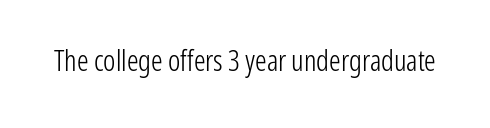
Do the characters align in a grid? No, the font is proportional. The specimen reads as upright at a glance. The tracking reads as untouched default to a designer's eye. Serifs: no, the terminals of the letterforms are clean. Stems and bowls with no extra thickness — not bold.
